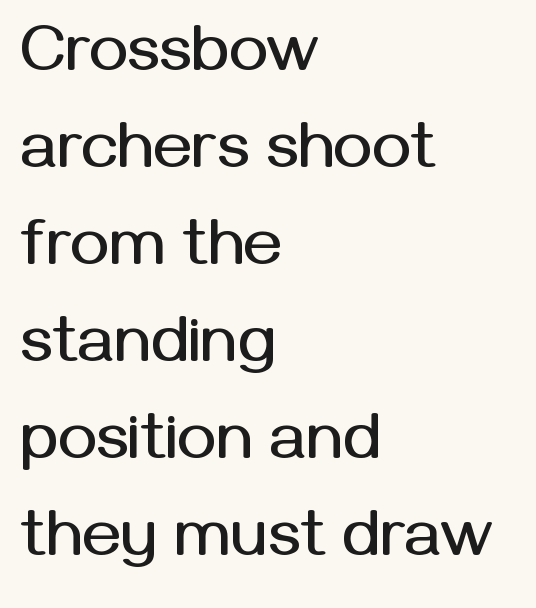
{"serif": "no", "italic": "no", "width": "normal", "stroke_contrast": "medium", "x_height": "medium", "monospaced": "no", "underline": "no", "align": "left", "line_spacing": "normal", "line_spacing_ratio": 1.47, "letter_spacing": "normal", "letter_spacing_em": 0.0, "glyph_px": 66}
